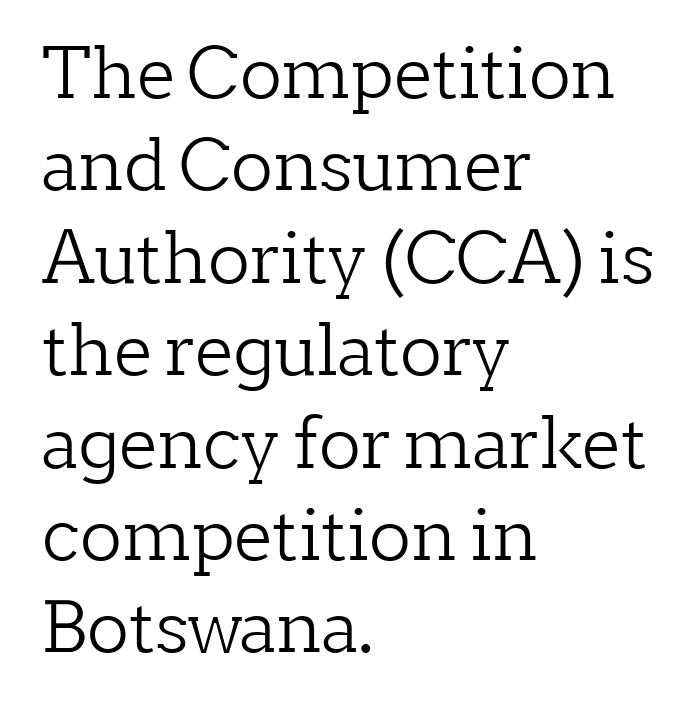
The image shows 70 px light serif type, upright; set left-aligned, normal line spacing (1.32x), normal letter spacing, not underlined; low stroke contrast and a medium x-height.
